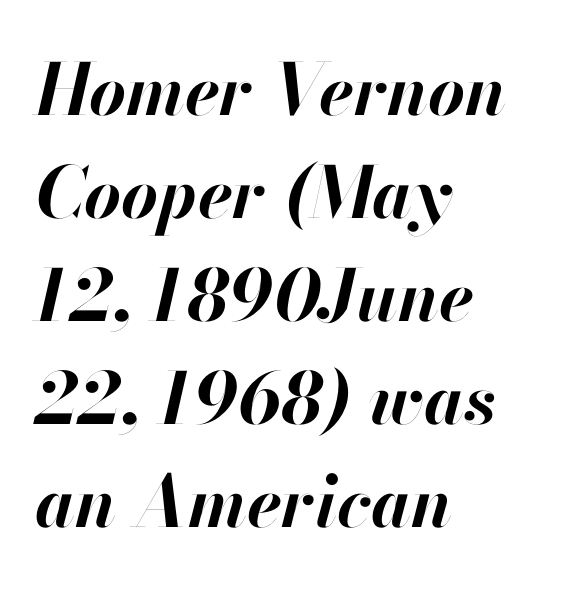
{"italic": "yes", "lean": "right", "slant_degrees": 13, "bold": "yes", "weight": "bold", "width": "normal", "stroke_contrast": "high", "x_height": "small", "monospaced": "no", "underline": "no", "align": "left", "line_spacing": "normal", "line_spacing_ratio": 1.45, "letter_spacing": "normal", "letter_spacing_em": 0.0, "glyph_px": 71}
